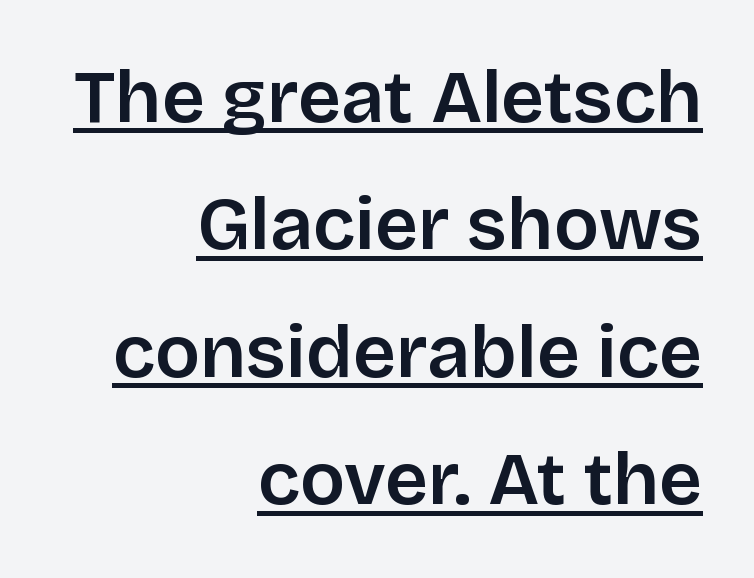
The image shows 75 px sans-serif type, upright; set right-aligned, normal line spacing (1.7x), normal letter spacing, underlined; low stroke contrast and a large x-height.
